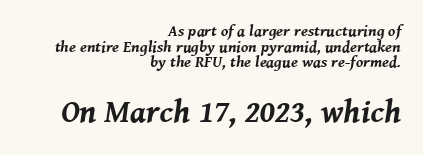
The zone under the glyphs is completely vacant. Summary of weight: heavy, a full bold. Which margin do the lines hug? The right one — the left edge is uneven. A typesetter would mark this as italic.
